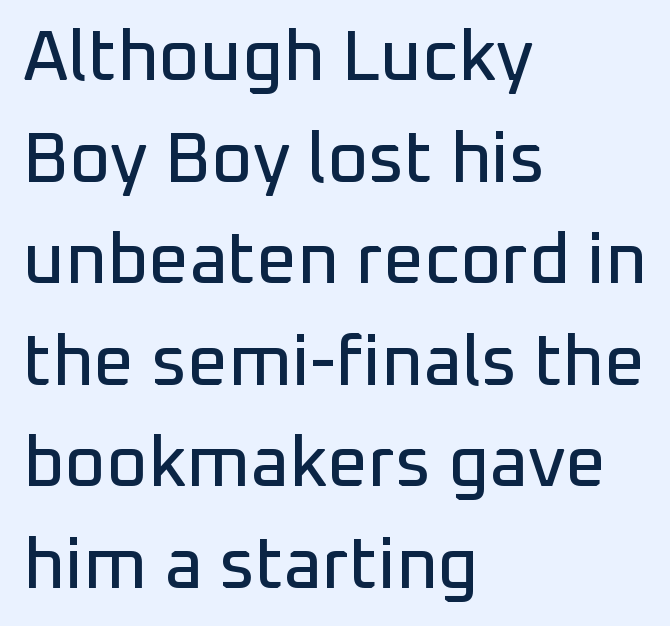
The foot of each line stays bare and open. You could not count columns in this text — the font is proportionally spaced. Style check: upright. The characters display no serif detailing; their extremities are plain. Is the letter spacing exaggerated? No — it looks like the ordinary default. Rows of type keep a routine distance in the vertical direction.
